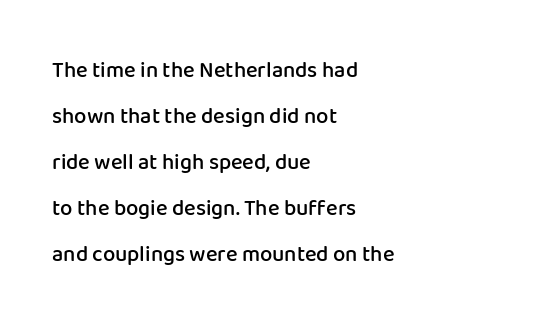
Q: Is the text bold? A: Semi-bold.
Q: Is the text italic (slanted)? A: No, it is upright.
Q: Is the text underlined? A: No.
Q: How is the paragraph aligned? A: Left-aligned.
Q: Is the spacing between letters normal or unusually wide? A: Normal.
Q: Is the spacing between lines tight, normal or loose? A: Loose.
